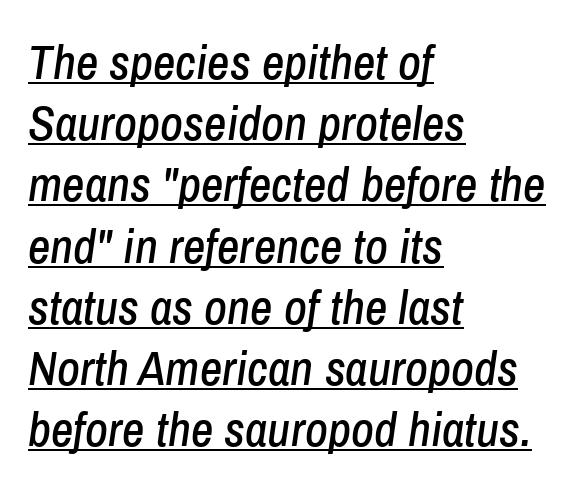
Summary of vertical rhythm: regular, with standard interline spacing. These lines are rendered in a variable-pitch font. Alignment: flush left. Caption: standard tracking, unaltered.
